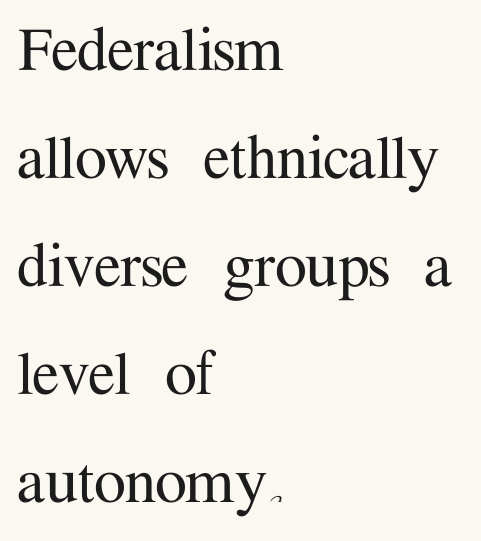
The image shows 72 px serif type, upright; set left-aligned, normal line spacing (1.5x), normal letter spacing, not underlined; medium stroke contrast and a medium x-height.
